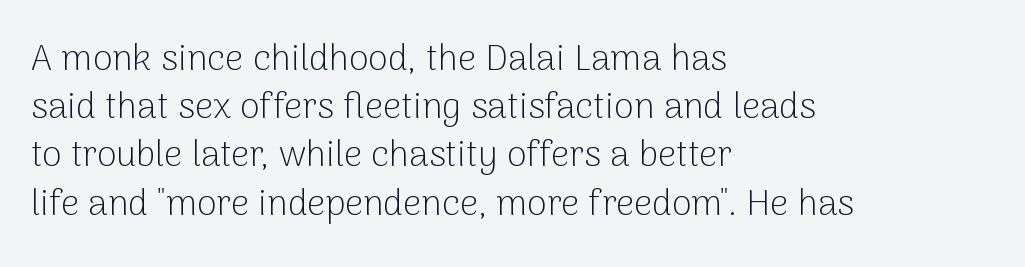
This is not heavy type; no bold has been used. No extra tracking has been applied to these lines. If you measured baseline to baseline, you'd find a middling distance. Does the lettering tilt? It doesn't — this is upright.
